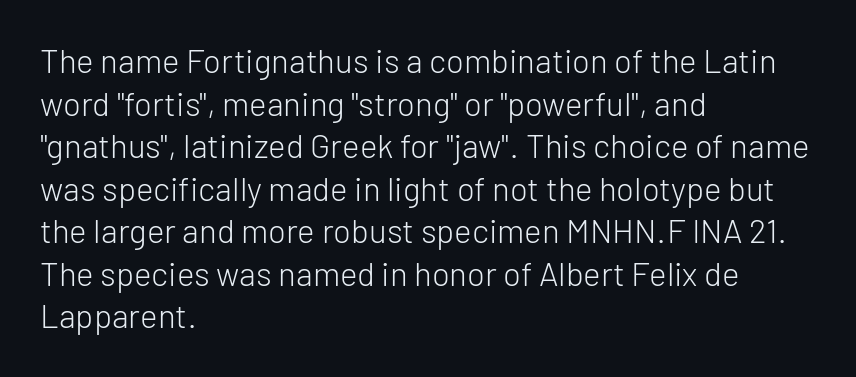
{"serif": "no", "italic": "no", "bold": "no", "weight": "light", "width": "normal", "stroke_contrast": "low", "x_height": "medium", "monospaced": "no", "underline": "no", "align": "left", "line_spacing": "normal", "line_spacing_ratio": 1.29, "letter_spacing": "normal", "letter_spacing_em": 0.0, "glyph_px": 33}
